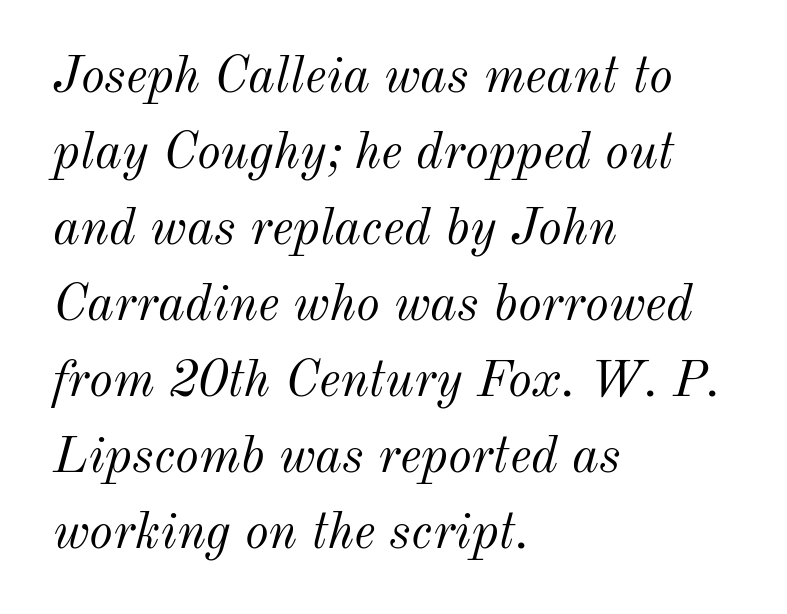
The image shows 51 px light type, italic (leaning right); set left-aligned, normal line spacing (1.49x), normal letter spacing, not underlined; medium stroke contrast and a small x-height.
